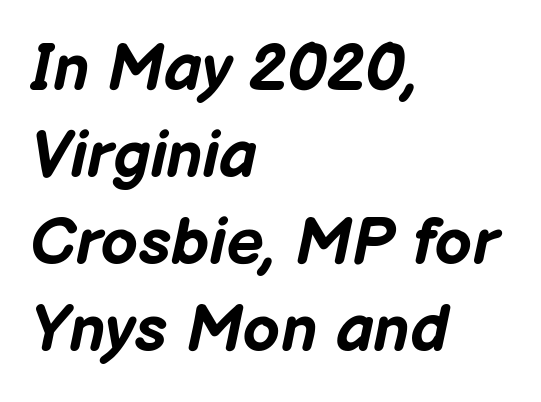
Q: Is the text bold? A: Yes.
Q: Is the text italic (slanted)? A: Yes, it leans right by about 12 degrees.
Q: Is the text underlined? A: No.
Q: How is the paragraph aligned? A: Left-aligned.
Q: Is the spacing between letters normal or unusually wide? A: Normal.
Q: Is the spacing between lines tight, normal or loose? A: Normal.
Q: Width (condensed, normal, or wide)? A: Normal.
Q: Stroke contrast? A: Low.
Q: x-height? A: Medium.
Q: Monospaced? A: No.
